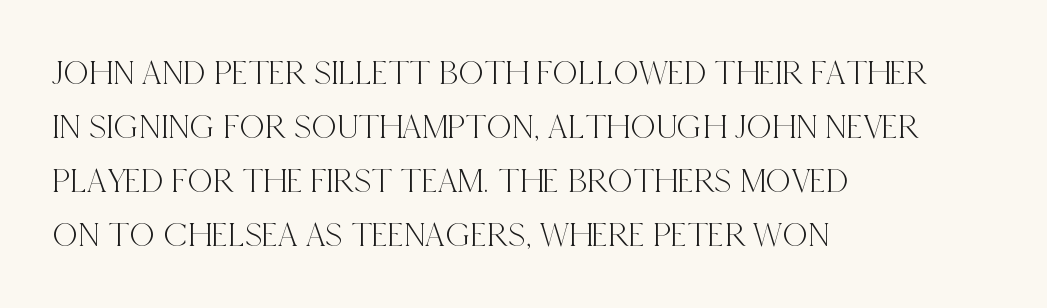
The rendering uses natural spacing where letterforms have individual widths. Each row of text sits above clean, open space. Glyph-to-glyph distance matches everyday printed text. Every stem runs plumb, perpendicular to the baseline. A student would call this left alignment; a typographer would say flush left, rag right. A normal amount of white space separates one row of letters from the next.
